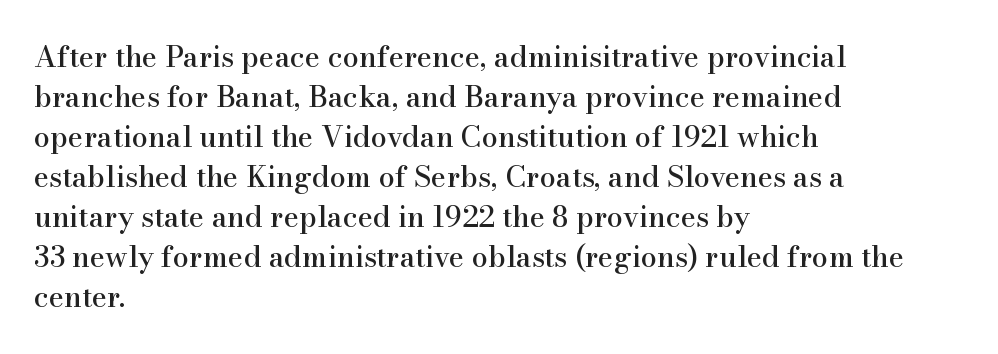
{"serif": "yes", "italic": "no", "width": "normal", "stroke_contrast": "high", "x_height": "small", "monospaced": "no", "underline": "no", "align": "left", "line_spacing": "normal", "line_spacing_ratio": 1.38, "letter_spacing": "normal", "letter_spacing_em": 0.0, "glyph_px": 29}
